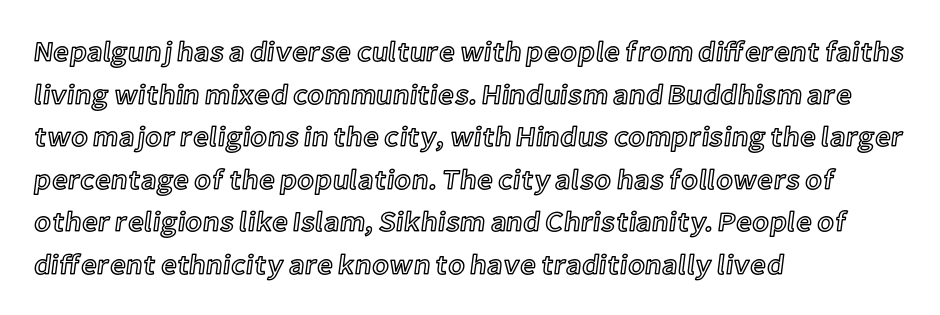
The image shows 28 px text type; set left-aligned, normal line spacing (1.52x), normal letter spacing, not underlined; a medium x-height.
